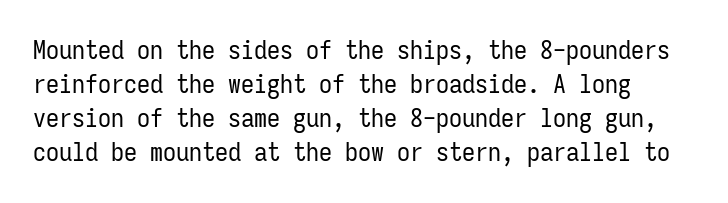
The image shows 26 px text type, upright; set normal line spacing (1.31x), normal letter spacing, not underlined.
